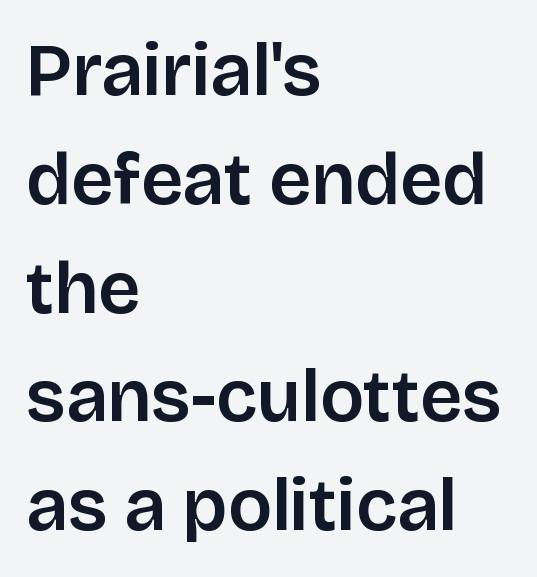
The area under the type is left untouched. Font category for this specimen: sans-serif. The compositor pushed each line to the left boundary. Evenly set lines give the paragraph a standard silhouette. The font's upright variant was chosen for this text.
